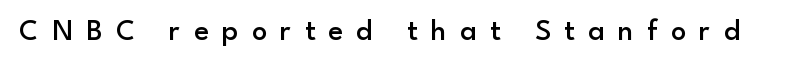
{"serif": "no", "italic": "no", "bold": "semi", "weight": "semibold", "width": "normal", "stroke_contrast": "low", "x_height": "small", "monospaced": "no", "underline": "no", "letter_spacing": "wide", "letter_spacing_em": 0.45, "glyph_px": 30}
